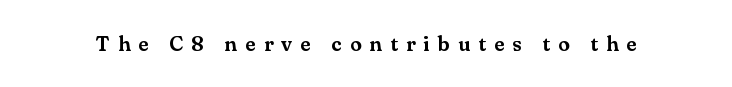
Quick note: underline off. Words appear elongated and porous because spacing is wide. A typesetter would mark this as roman, not italic.
